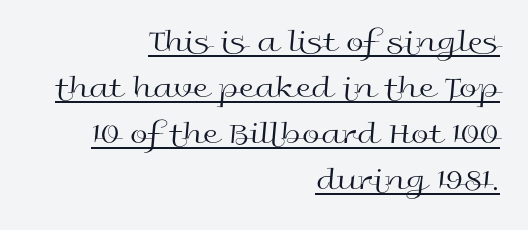
The image shows 32 px regular-weight, wide sans-serif type, upright; set right-aligned, normal line spacing (1.44x), normal letter spacing, underlined; a medium x-height.
